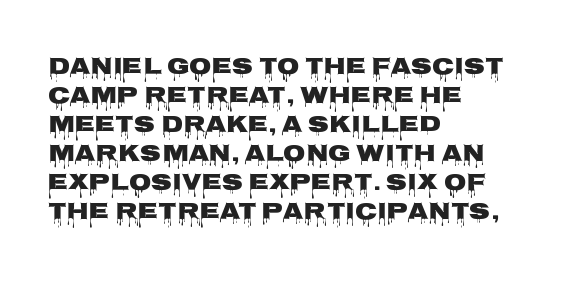
Q: Is the text italic (slanted)? A: No, it is upright.
Q: Is the text underlined? A: No.
Q: How is the paragraph aligned? A: Left-aligned.
Q: Is the spacing between letters normal or unusually wide? A: Normal.
Q: Is the spacing between lines tight, normal or loose? A: Normal.
